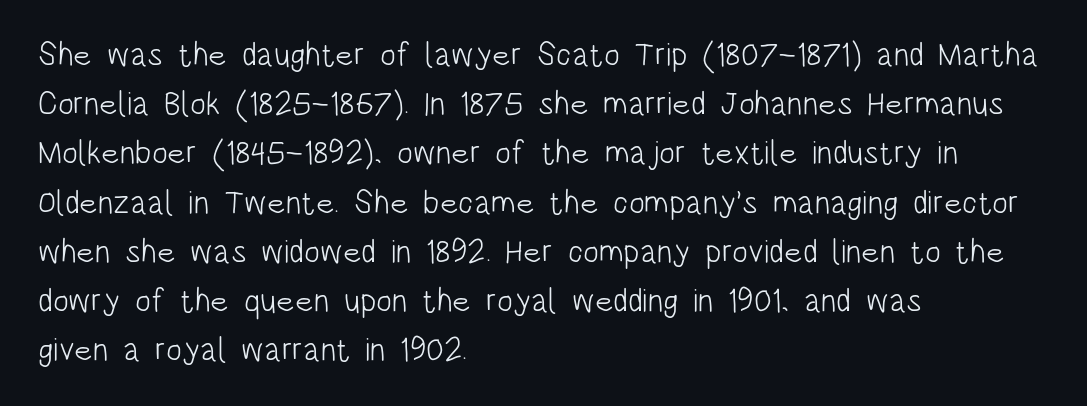
The image shows 33 px light, condensed sans-serif type, upright; set left-aligned, normal line spacing (1.49x), normal letter spacing, not underlined; low stroke contrast and a large x-height.
